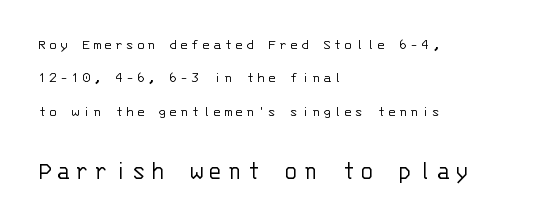
Block two is the big one; block one sits smaller above it. A great deal of white space separates one row of letters from the next. These glyphs show unthickened strokes, regular width or finer. Visually the block forms a straight wall on the left and a jagged coastline on the right.
